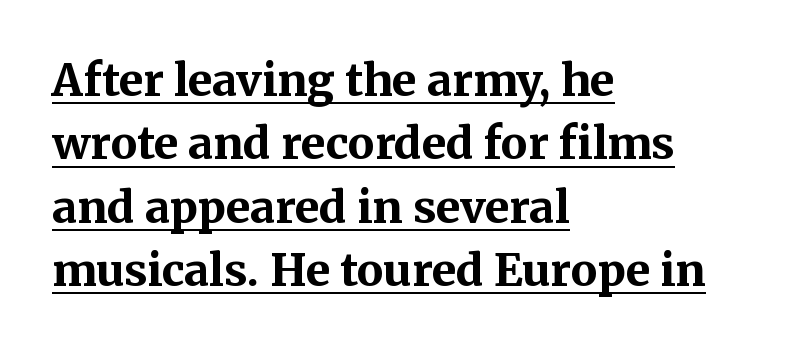
Q: Is the text bold? A: Yes.
Q: Is the text italic (slanted)? A: No, it is upright.
Q: Is the typeface a serif or a sans-serif typeface? A: Serif.
Q: Is the text underlined? A: Yes.
Q: How is the paragraph aligned? A: Left-aligned.
Q: Is the spacing between letters normal or unusually wide? A: Normal.
Q: Is the spacing between lines tight, normal or loose? A: Normal.
Q: Width (condensed, normal, or wide)? A: Normal.
Q: Stroke contrast? A: Medium.
Q: x-height? A: Medium.
Q: Monospaced? A: No.
